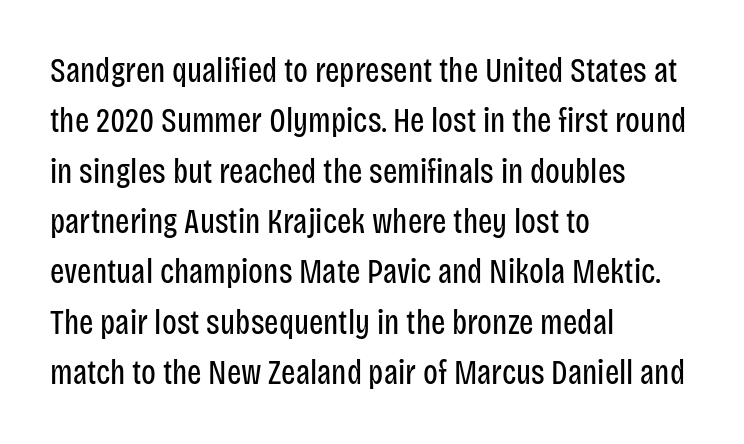
The passage shown is typed in a proportional face where columns would drift. The designer left line spacing at the default. The text was rendered using a sans face with plain stroke endings. Glyph-to-glyph distance matches everyday printed text. The axis of the letterforms is exactly vertical. Unmarked baselines from the first word to the last.
